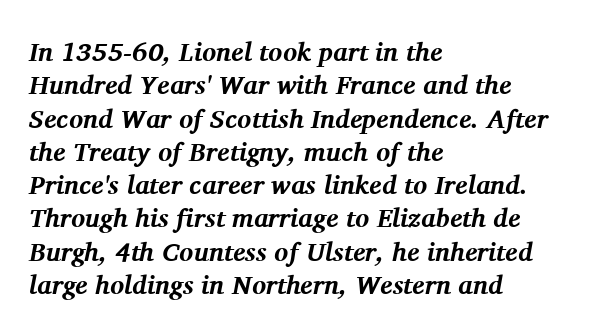
How would I describe the line gaps? Plain and ordinary. Standard letterfit; no display-style spreading of the glyphs. The face used here has a pronounced slope to its letters. The words here are not underlined. The letters are bold, with thick, heavy strokes. Alignment: flush left.
